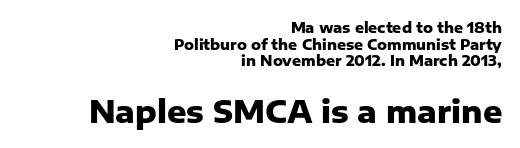
Q: Is the text bold? A: Yes.
Q: Is the text italic (slanted)? A: No, it is upright.
Q: Is the typeface a serif or a sans-serif typeface? A: Sans-serif.
Q: Is the text underlined? A: No.
Q: How is the paragraph aligned? A: Right-aligned.
Q: Is the spacing between letters normal or unusually wide? A: Normal.
Q: Which block of text is set in a larger size, the first (top) or the second (bottom)? A: The second (bottom) one.
Q: Width (condensed, normal, or wide)? A: Normal.
Q: Stroke contrast? A: Low.
Q: x-height? A: Medium.
Q: Monospaced? A: No.
